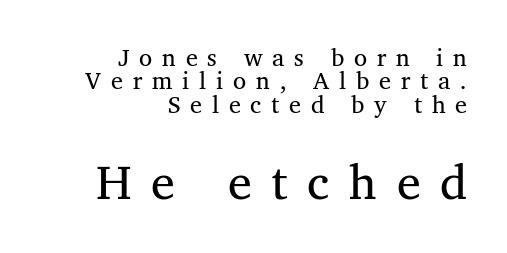
The image shows 48 px regular-weight serif type, upright; set right-aligned, tight line spacing (0.97x), unusually wide letter spacing (+0.41 em), not underlined; the second (bottom) block is 2.0x larger; medium stroke contrast and a medium x-height.
